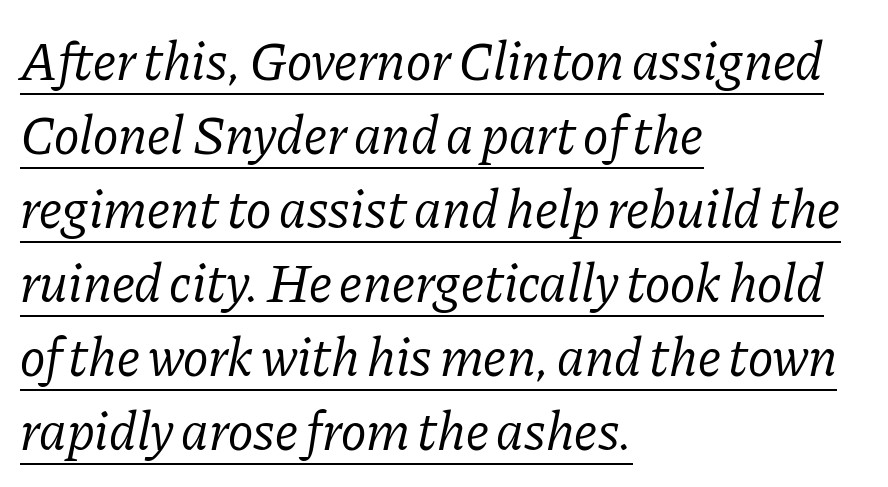
Regarding serifs, this sample has them. This rendering uses left alignment, leaving the right contour irregular. Is the stroke heavy? The answer is a plain regular-or-lighter. Honestly, the underline is the first thing you notice here. Style check: oblique.
